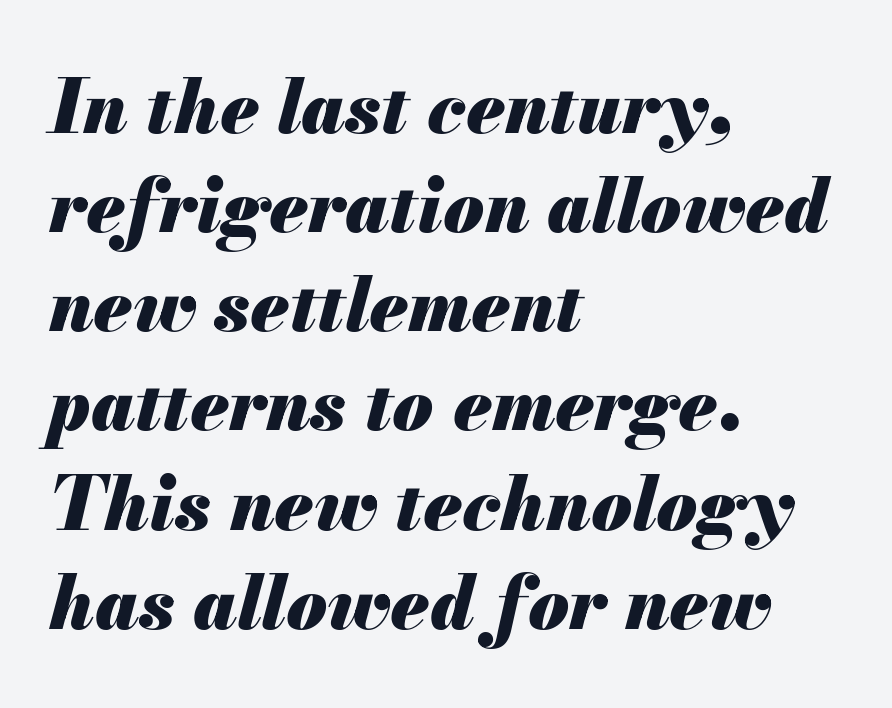
{"italic": "yes", "lean": "right", "slant_degrees": 13, "bold": "yes", "weight": "heavy", "width": "normal", "stroke_contrast": "medium", "x_height": "small", "monospaced": "no", "underline": "no", "align": "left", "line_spacing": "normal", "line_spacing_ratio": 1.34, "letter_spacing": "normal", "letter_spacing_em": 0.0, "glyph_px": 74}
